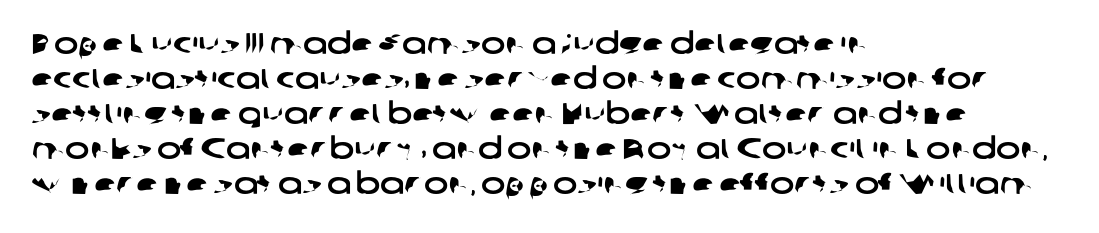
This rendering uses left alignment, leaving the right contour irregular. To sum up the face: it is a sans, with no serifs. This sample has the flowing, uneven cadence of proportional lettering. The line texture is even and compact thanks to regular tracking. Unmarked baselines from the first word to the last.
